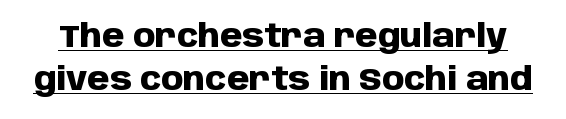
{"serif": "no", "italic": "no", "bold": "yes", "weight": "heavy", "width": "normal", "stroke_contrast": "low", "x_height": "large", "monospaced": "no", "underline": "yes", "line_spacing": "normal", "line_spacing_ratio": 1.34, "letter_spacing": "normal", "letter_spacing_em": 0.0, "glyph_px": 32}
